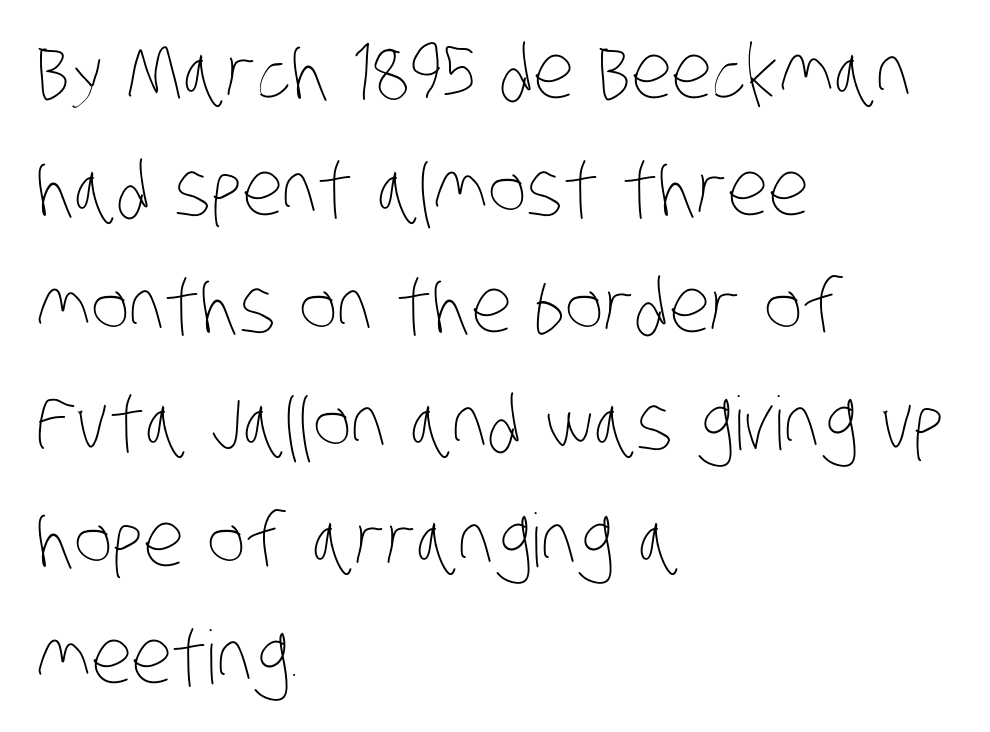
You could not count columns in this text — the font is proportionally spaced. Letters have the restrained weight of plain body copy at most. The line-height multiplier appears to be the usual default. Observe the ordinary spacing: letters are neighbours, not strangers.
